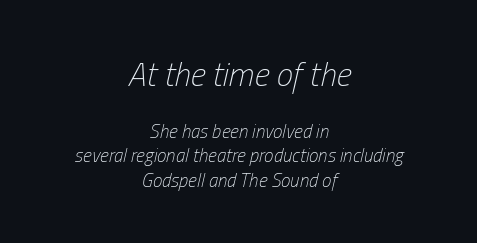
Larger block? The one above; the one below is distinctly smaller. Regarding leading, the lines here are spaced in the standard way. Slant detected: the letters are inclined. No extra tracking has been applied to these lines. Rule under the text: the space is simply empty. Casual observation: everything's sitting right in the middle.
